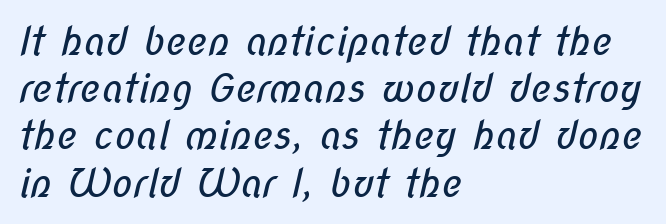
The image shows 39 px regular-weight, condensed sans-serif type; set left-aligned, line spacing 1.21x, normal letter spacing, not underlined; low stroke contrast and a medium x-height.
